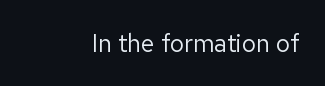
{"italic": "no", "bold": "no", "underline": "no", "letter_spacing": "normal", "letter_spacing_em": 0.0, "glyph_px": 25}
